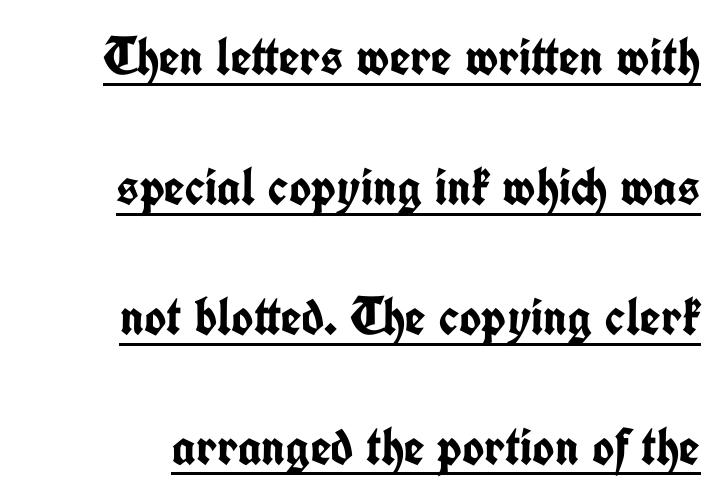
The image shows 53 px semibold, condensed sans-serif type, upright; set loose line spacing (2.45x), normal letter spacing, underlined; low stroke contrast and a medium x-height.
